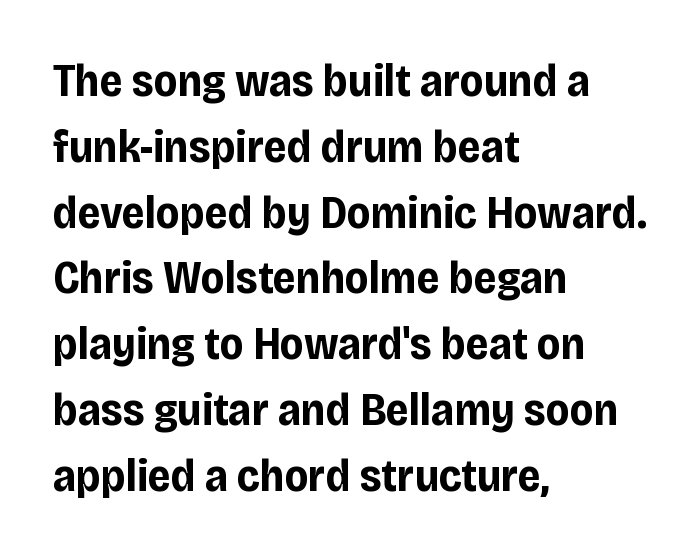
The horizontal fit of the characters is conventional and even. The characters look thick and weighty, a clear bold. Nope, not italic — everything's standing straight. Horizontal alignment here is leftward, the default for most running prose. Plain, unruled lines of type. The face used here is proportionally spaced, like ordinary book or web type.
